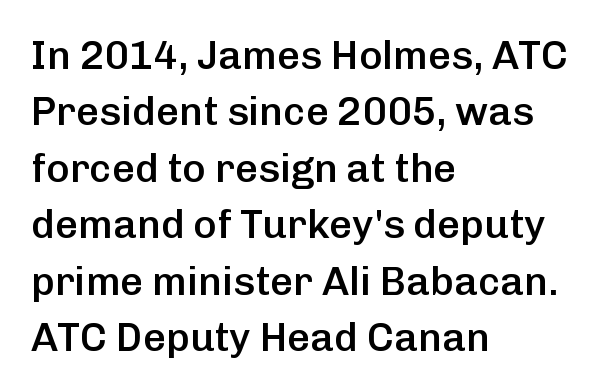
Posture: upright roman. How are the letters spaced? Ordinarily, with no added tracking. A student would call this left alignment; a typographer would say flush left, rag right. Leading matches the norm, producing a regular column. You can tell from the bare stems that sans-serif type was used. These words are printed semibold, heavier than regular yet not bold.
